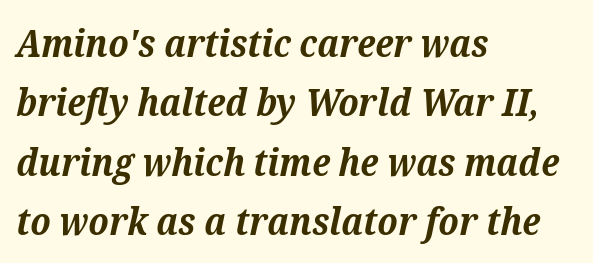
Where is the straight margin? On the left. These lines keep a tight, regular rhythm from letter to letter. You'd pick this weight for a headline — it's a proper bold. Whoever set this chose a conventional vertical rhythm. A typesetter would mark this as italic.
